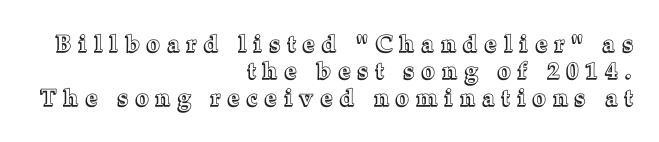
The image shows 23 px text type, upright; set right-aligned, line spacing 1.18x, unusually wide letter spacing (+0.34 em), not underlined.
